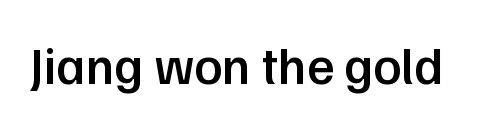
Q: Is the text bold? A: Semi-bold.
Q: Is the text italic (slanted)? A: No, it is upright.
Q: Is the typeface a serif or a sans-serif typeface? A: Sans-serif.
Q: Is the text underlined? A: No.
Q: Is the spacing between letters normal or unusually wide? A: Normal.
Q: Width (condensed, normal, or wide)? A: Normal.
Q: Stroke contrast? A: Low.
Q: x-height? A: Medium.
Q: Monospaced? A: No.
